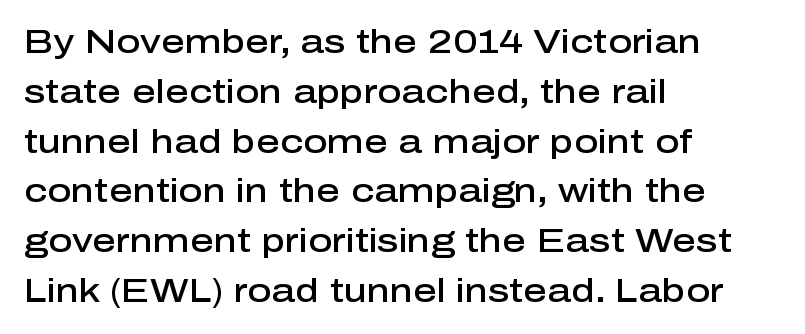
The image shows 33 px semibold sans-serif type, upright; set left-aligned, normal line spacing (1.51x), normal letter spacing, not underlined; low stroke contrast and a medium x-height.
